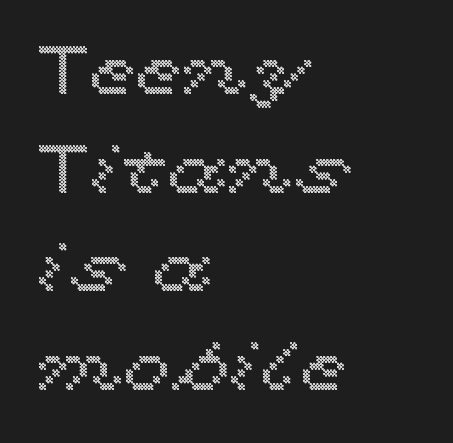
The image shows 68 px wide type; set left-aligned, normal line spacing (1.45x), normal letter spacing, not underlined; a medium x-height.
